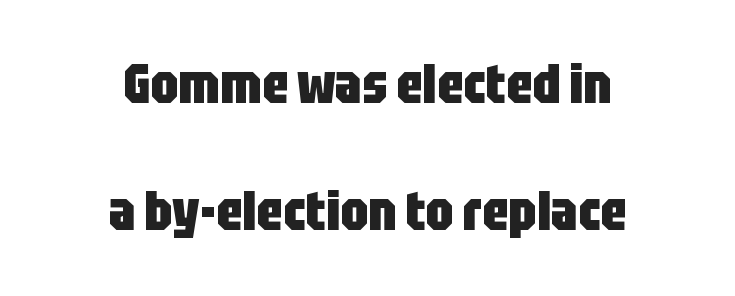
Caption: multi-line text, centered on the measure. Character widths vary here, with narrow letters taking less room than wide ones. Students, observe: this is what heavily led, spacious text looks like. Caption: standard tracking, unaltered. Nope, no serifs anywhere on these letters. No word sits above an underline.
